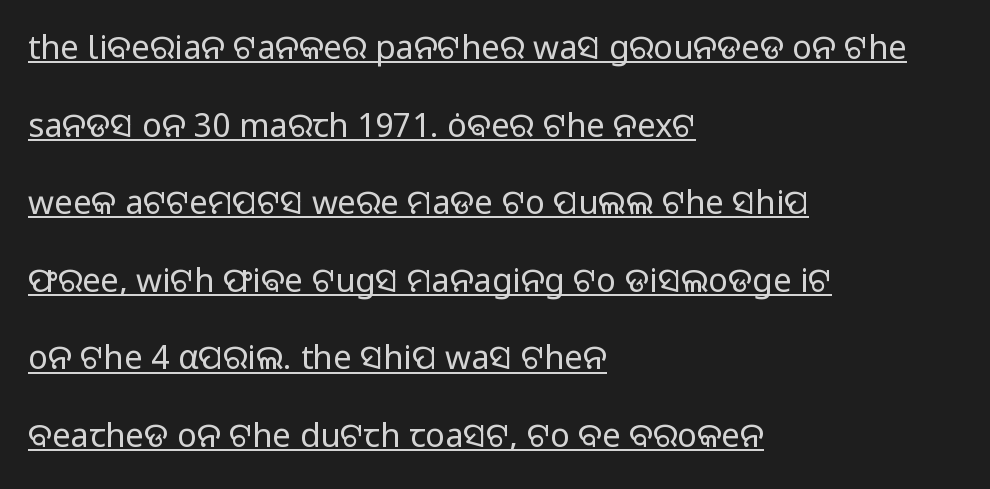
Q: Is the text bold? A: No.
Q: Is the text italic (slanted)? A: No, it is upright.
Q: Is the typeface a serif or a sans-serif typeface? A: Sans-serif.
Q: Is the text underlined? A: Yes.
Q: How is the paragraph aligned? A: Left-aligned.
Q: Is the spacing between letters normal or unusually wide? A: Normal.
Q: Is the spacing between lines tight, normal or loose? A: Loose.
Q: Width (condensed, normal, or wide)? A: Normal.
Q: Stroke contrast? A: Low.
Q: x-height? A: Medium.
Q: Monospaced? A: No.
